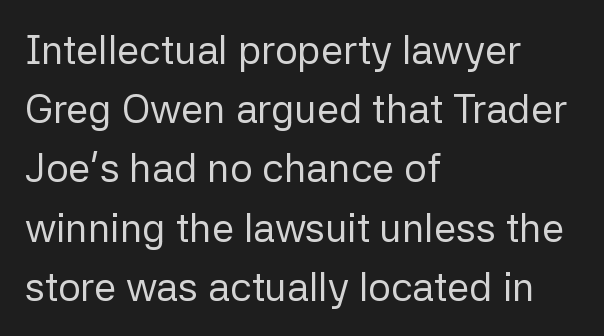
The image shows 40 px regular-weight sans-serif type, upright; set left-aligned, normal line spacing (1.48x), normal letter spacing, not underlined; low stroke contrast and a medium x-height.
